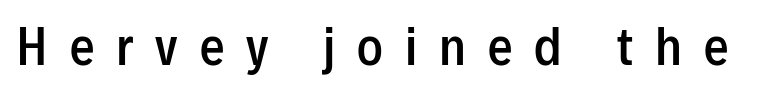
The image shows 49 px semibold, condensed sans-serif type, upright; set unusually wide letter spacing (+0.45 em), not underlined; low stroke contrast and a medium x-height.
